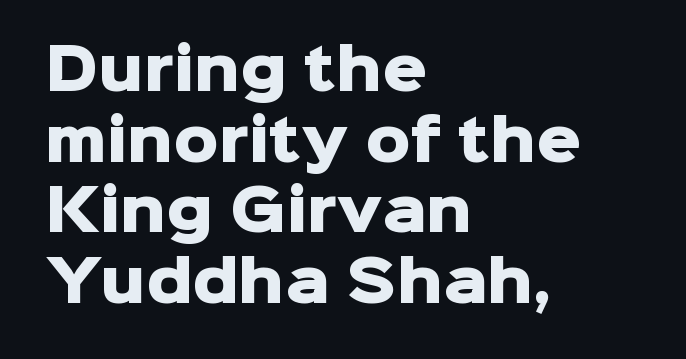
Q: Is the text bold? A: Yes.
Q: Is the text italic (slanted)? A: No, it is upright.
Q: Is the typeface a serif or a sans-serif typeface? A: Sans-serif.
Q: Is the text underlined? A: No.
Q: How is the paragraph aligned? A: Left-aligned.
Q: Is the spacing between letters normal or unusually wide? A: Normal.
Q: Is the spacing between lines tight, normal or loose? A: Normal.
Q: Width (condensed, normal, or wide)? A: Normal.
Q: Stroke contrast? A: Low.
Q: x-height? A: Medium.
Q: Monospaced? A: No.
